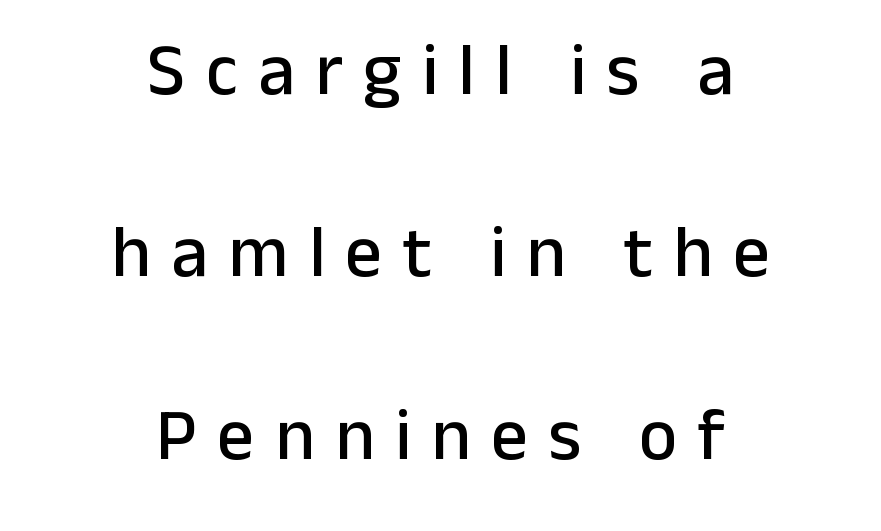
{"serif": "no", "italic": "no", "width": "normal", "stroke_contrast": "low", "x_height": "medium", "monospaced": "no", "underline": "no", "align": "center", "line_spacing": "loose", "line_spacing_ratio": 2.5, "letter_spacing": "wide", "letter_spacing_em": 0.28, "glyph_px": 73}
